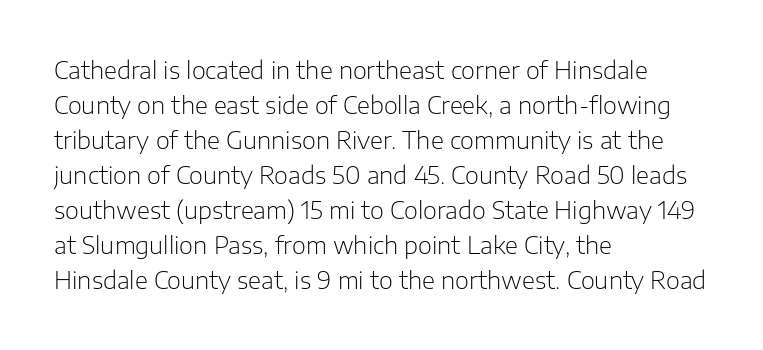
{"italic": "no", "bold": "no", "underline": "no", "align": "left", "line_spacing": "normal", "line_spacing_ratio": 1.46, "letter_spacing": "normal", "letter_spacing_em": 0.0, "glyph_px": 24}
